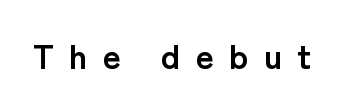
Q: Is the text bold? A: Yes.
Q: Is the text italic (slanted)? A: No, it is upright.
Q: Is the typeface a serif or a sans-serif typeface? A: Sans-serif.
Q: Is the text underlined? A: No.
Q: Is the spacing between letters normal or unusually wide? A: Unusually wide.
Q: Width (condensed, normal, or wide)? A: Normal.
Q: Stroke contrast? A: Low.
Q: x-height? A: Medium.
Q: Monospaced? A: No.
